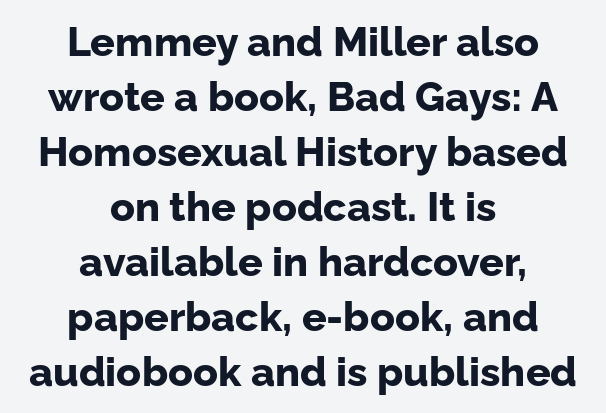
Q: Is the text bold? A: Yes.
Q: Is the text italic (slanted)? A: No, it is upright.
Q: Is the typeface a serif or a sans-serif typeface? A: Sans-serif.
Q: Is the text underlined? A: No.
Q: How is the paragraph aligned? A: Centered.
Q: Is the spacing between letters normal or unusually wide? A: Normal.
Q: Is the spacing between lines tight, normal or loose? A: Normal.
Q: Width (condensed, normal, or wide)? A: Normal.
Q: Stroke contrast? A: Low.
Q: x-height? A: Medium.
Q: Monospaced? A: No.
